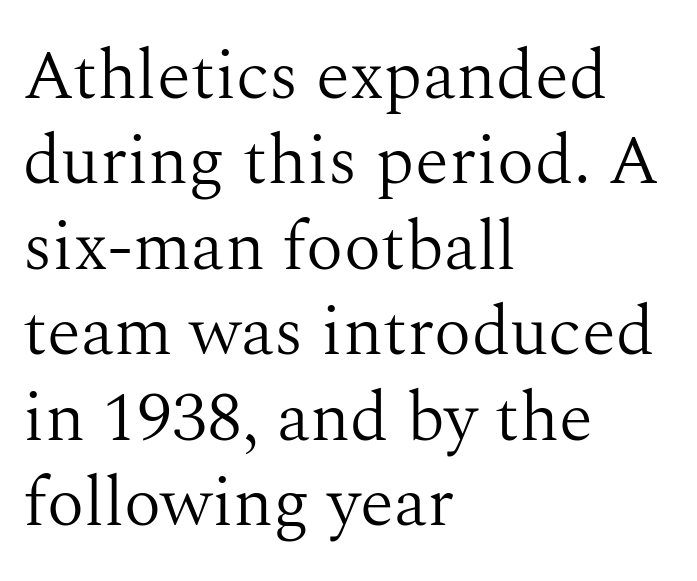
{"serif": "yes", "italic": "no", "bold": "no", "weight": "light", "width": "normal", "stroke_contrast": "medium", "x_height": "medium", "monospaced": "no", "underline": "no", "align": "left", "line_spacing_ratio": 1.22, "letter_spacing": "normal", "letter_spacing_em": 0.0, "glyph_px": 70}
